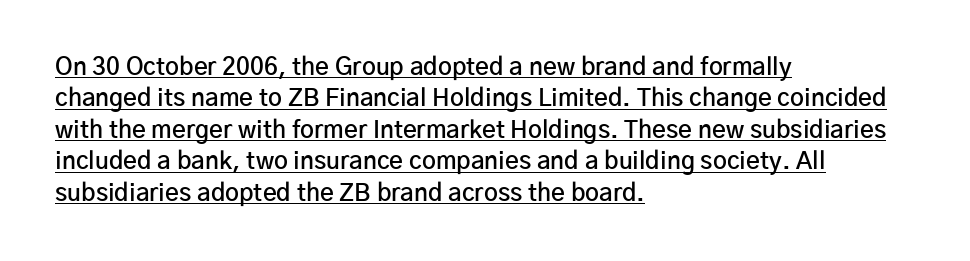
Q: Is the text bold? A: Semi-bold.
Q: Is the text italic (slanted)? A: No, it is upright.
Q: Is the text underlined? A: Yes.
Q: How is the paragraph aligned? A: Left-aligned.
Q: Is the spacing between letters normal or unusually wide? A: Normal.
Q: Is the spacing between lines tight, normal or loose? A: Normal.
